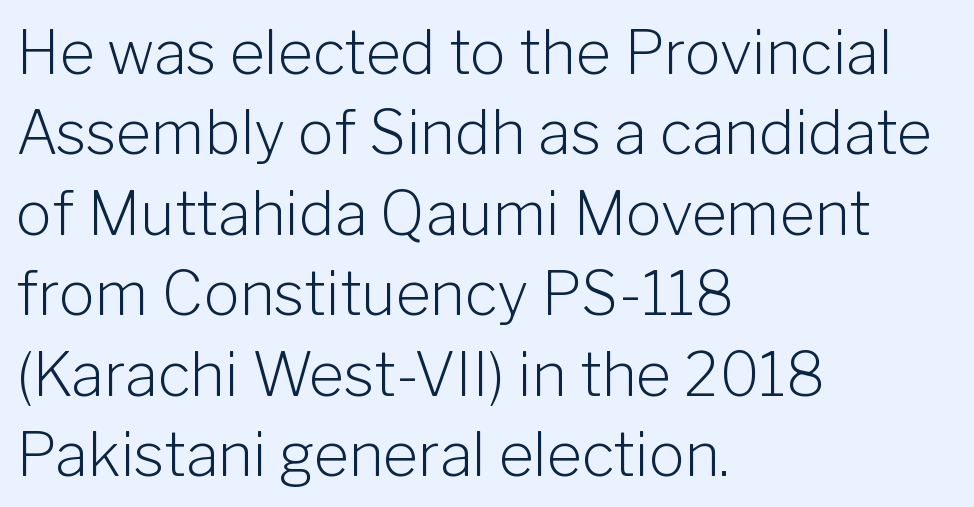
{"serif": "no", "italic": "no", "bold": "no", "weight": "light", "width": "normal", "stroke_contrast": "low", "x_height": "medium", "monospaced": "no", "underline": "no", "align": "left", "line_spacing": "normal", "line_spacing_ratio": 1.34, "letter_spacing": "normal", "letter_spacing_em": 0.0, "glyph_px": 60}
